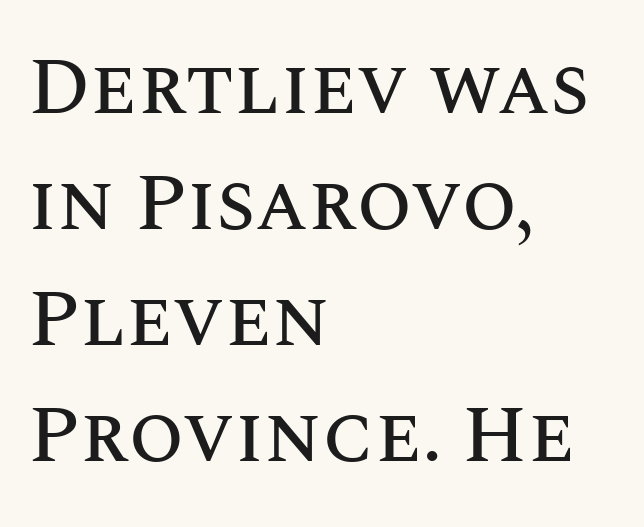
The image shows 80 px text type, upright; set left-aligned, normal line spacing (1.45x), normal letter spacing, not underlined; medium stroke contrast and a large x-height.
